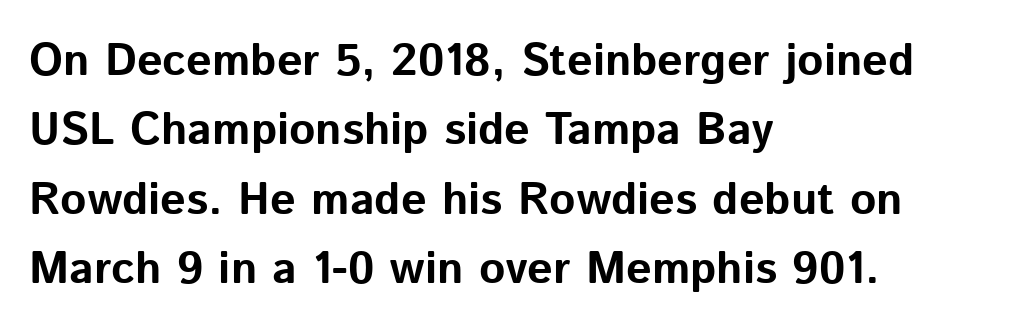
{"serif": "no", "italic": "no", "bold": "yes", "weight": "bold", "width": "normal", "stroke_contrast": "low", "x_height": "medium", "monospaced": "no", "underline": "no", "align": "left", "line_spacing": "normal", "line_spacing_ratio": 1.54, "letter_spacing": "normal", "letter_spacing_em": 0.0, "glyph_px": 45}
